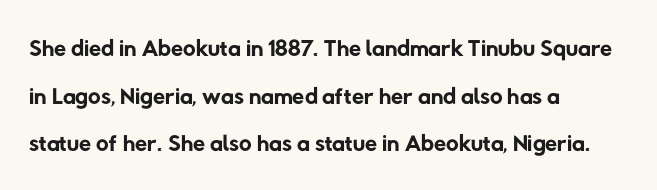
{"serif": "no", "bold": "no", "weight": "regular", "width": "normal", "stroke_contrast": "low", "x_height": "medium", "monospaced": "no", "underline": "no", "align": "left", "line_spacing": "normal", "line_spacing_ratio": 1.36, "letter_spacing": "normal", "letter_spacing_em": 0.0, "glyph_px": 35}
